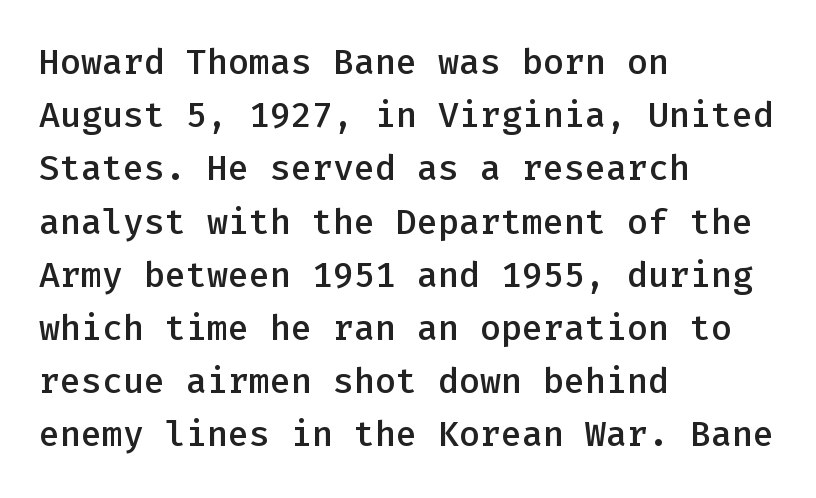
Spacing verdict: monospaced, one width for all characters. The letters are semibold — heavier than regular but short of a full bold. Just letters on the line, the space beneath them empty. What stands out about the letter spacing? Nothing — it is the standard amount. Each new line begins a customary step beneath the previous one. Classification — sans serif.
